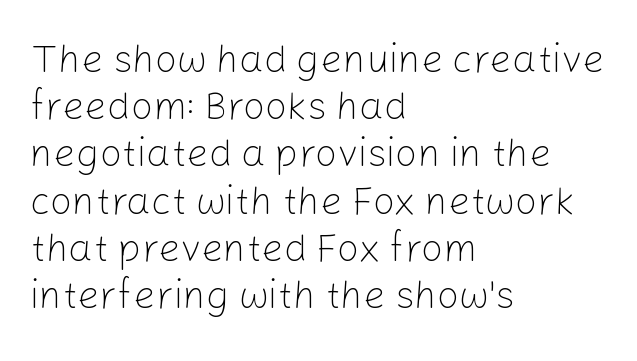
The image shows 39 px light sans-serif type, upright; set left-aligned, line spacing 1.21x, normal letter spacing, not underlined; low stroke contrast and a medium x-height.
